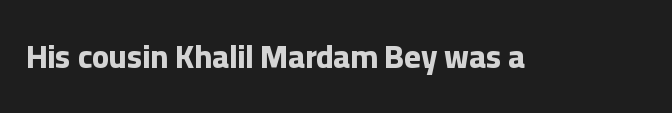
Do the characters align in a grid? No, the font is proportional. The strokes are fattened all the way to bold. The specimen omits any rule beneath the text block's lines. Words appear dense and cohesive because spacing is normal.
